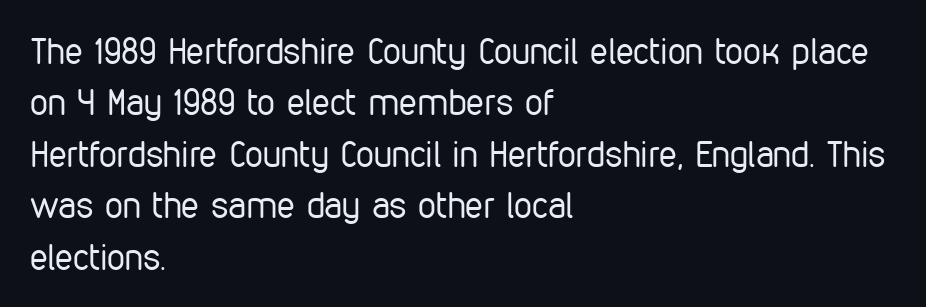
Standard letterfit; no display-style spreading of the glyphs. It's the straight-up-and-down kind of type. Serifs: no, the terminals of the letterforms are clean. Does the copy run flush right? No — it runs flush left.
